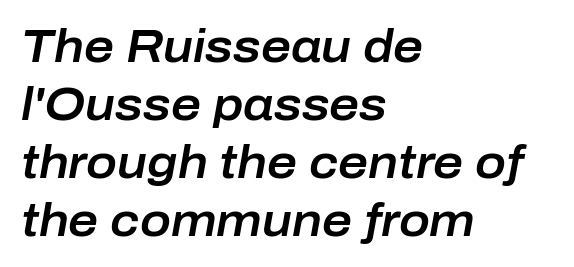
{"italic": "yes", "lean": "right", "slant_degrees": 10, "width": "normal", "stroke_contrast": "low", "x_height": "medium", "monospaced": "no", "underline": "no", "align": "left", "line_spacing": "normal", "line_spacing_ratio": 1.26, "letter_spacing": "normal", "letter_spacing_em": 0.0, "glyph_px": 46}
